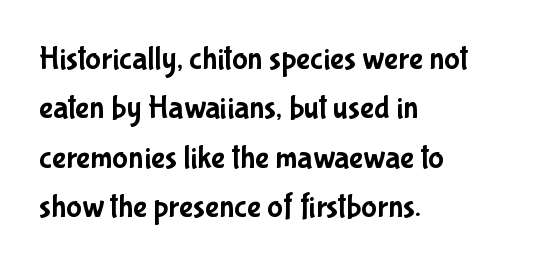
Q: Is the text italic (slanted)? A: No, it is upright.
Q: Is the typeface a serif or a sans-serif typeface? A: Sans-serif.
Q: Is the text underlined? A: No.
Q: How is the paragraph aligned? A: Left-aligned.
Q: Is the spacing between letters normal or unusually wide? A: Normal.
Q: Is the spacing between lines tight, normal or loose? A: Normal.
Q: Width (condensed, normal, or wide)? A: Condensed.
Q: Stroke contrast? A: Low.
Q: x-height? A: Medium.
Q: Monospaced? A: No.
